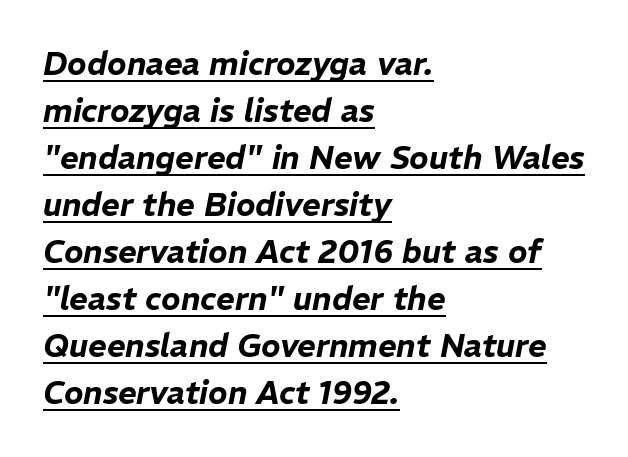
If you measured baseline to baseline, you'd find a middling distance. Notice how the passage keeps a crisp vertical edge on the left only. The typography opts for an oblique posture over an upright one. The rendered words wear a rule along their underside.
